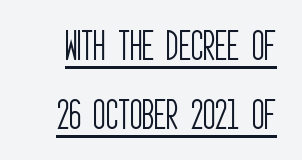
Q: Is the text bold? A: No.
Q: Is the text italic (slanted)? A: No, it is upright.
Q: Is the typeface a serif or a sans-serif typeface? A: Sans-serif.
Q: Is the text underlined? A: Yes.
Q: Is the spacing between letters normal or unusually wide? A: Normal.
Q: Is the spacing between lines tight, normal or loose? A: Loose.
Q: Width (condensed, normal, or wide)? A: Condensed.
Q: Stroke contrast? A: Low.
Q: x-height? A: Large.
Q: Monospaced? A: No.
